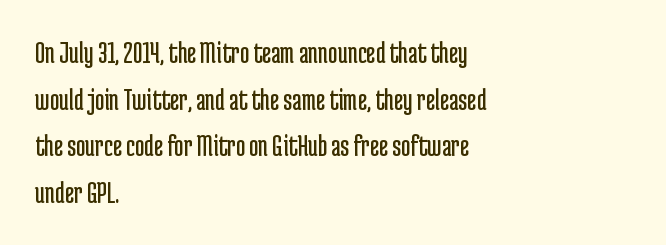
{"serif": "no", "italic": "no", "bold": "no", "weight": "regular", "width": "condensed", "stroke_contrast": "low", "x_height": "medium", "monospaced": "no", "underline": "no", "align": "left", "line_spacing": "normal", "line_spacing_ratio": 1.46, "letter_spacing": "normal", "letter_spacing_em": 0.0, "glyph_px": 32}
